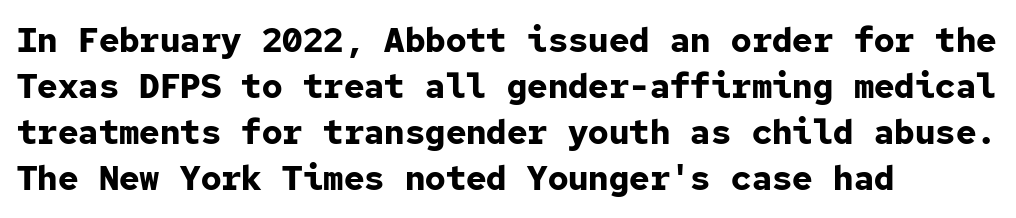
Notice how thick the strokes are: this is what a full bold looks like. Typographically, this falls in the sans-serif category. Reading down the column, the eye jumps a familiar distance to each next line. Ascenders rise straight up at ninety degrees.
